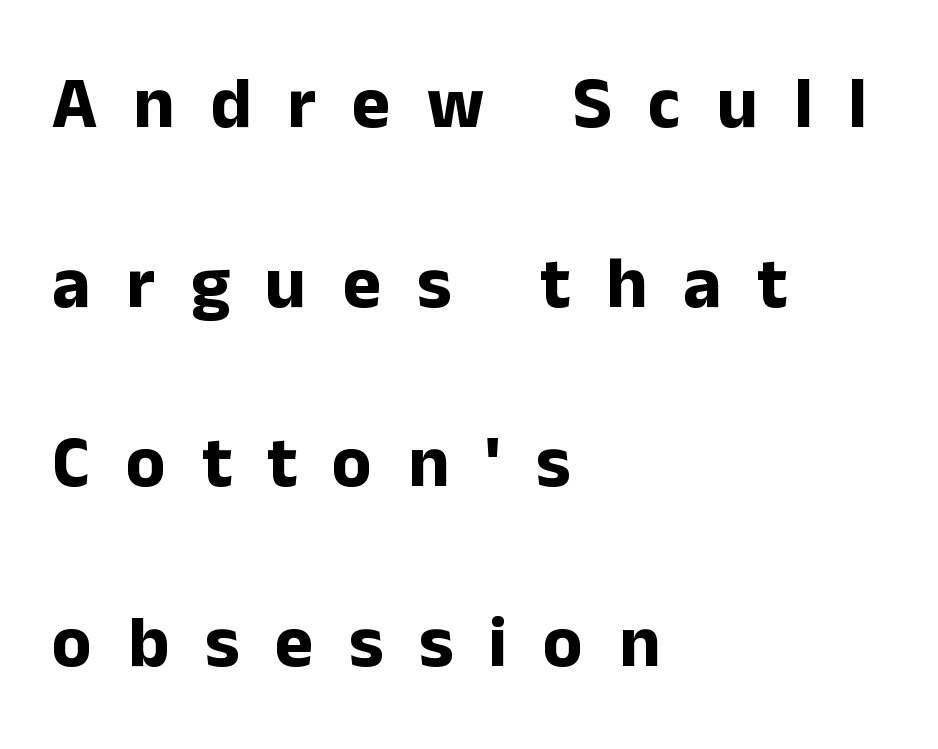
Q: Is the text bold? A: Yes.
Q: Is the text italic (slanted)? A: No, it is upright.
Q: Is the typeface a serif or a sans-serif typeface? A: Sans-serif.
Q: Is the text underlined? A: No.
Q: How is the paragraph aligned? A: Left-aligned.
Q: Is the spacing between letters normal or unusually wide? A: Unusually wide.
Q: Is the spacing between lines tight, normal or loose? A: Loose.
Q: Width (condensed, normal, or wide)? A: Normal.
Q: Stroke contrast? A: Low.
Q: x-height? A: Medium.
Q: Monospaced? A: No.
